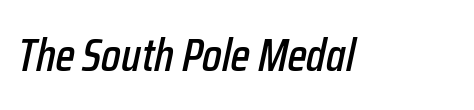
Q: Is the text italic (slanted)? A: Yes, it leans right by about 12 degrees.
Q: Is the text underlined? A: No.
Q: Is the spacing between letters normal or unusually wide? A: Normal.
Q: Width (condensed, normal, or wide)? A: Condensed.
Q: Stroke contrast? A: Low.
Q: x-height? A: Medium.
Q: Monospaced? A: No.
